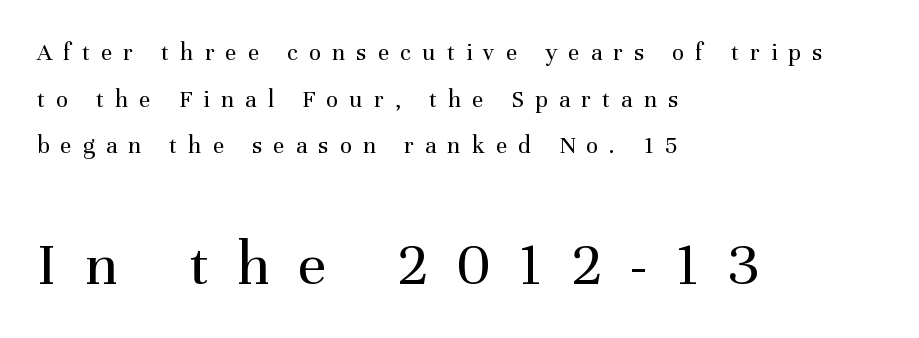
Q: Is the text bold? A: No.
Q: Is the text italic (slanted)? A: No, it is upright.
Q: Is the typeface a serif or a sans-serif typeface? A: Serif.
Q: Is the text underlined? A: No.
Q: How is the paragraph aligned? A: Left-aligned.
Q: Is the spacing between letters normal or unusually wide? A: Unusually wide.
Q: Which block of text is set in a larger size, the first (top) or the second (bottom)? A: The second (bottom) one.
Q: Width (condensed, normal, or wide)? A: Normal.
Q: Stroke contrast? A: Medium.
Q: x-height? A: Medium.
Q: Monospaced? A: No.
